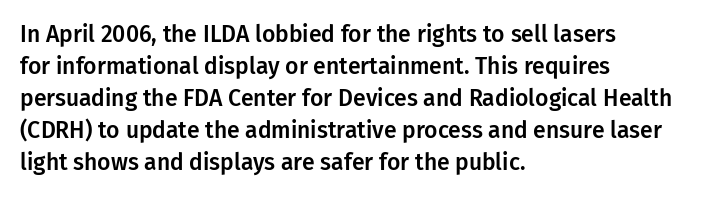
The image shows 23 px text type, upright; set left-aligned, normal line spacing (1.39x), normal letter spacing, not underlined.
